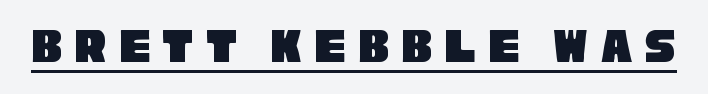
{"serif": "no", "width": "condensed", "stroke_contrast": "low", "x_height": "large", "monospaced": "no", "underline": "yes", "letter_spacing": "wide", "letter_spacing_em": 0.24, "glyph_px": 51}
